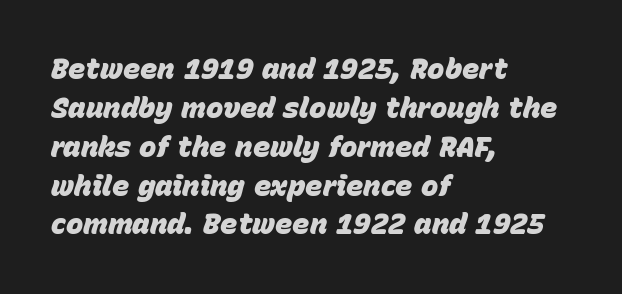
The image shows 29 px heavy type, italic (leaning right); set left-aligned, normal line spacing (1.34x), normal letter spacing, not underlined; low stroke contrast and a large x-height.
